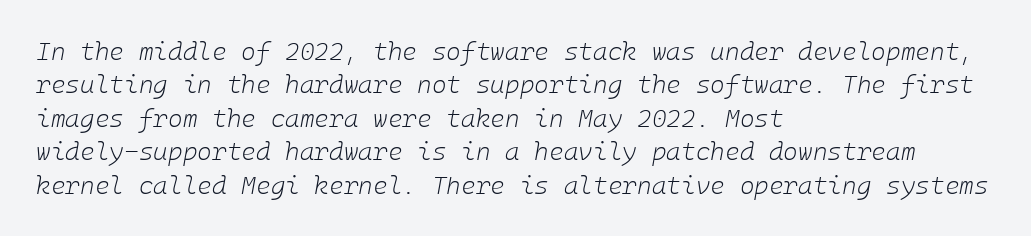
Q: Is the text bold? A: No.
Q: Is the text italic (slanted)? A: Yes, it leans right by about 10 degrees.
Q: Is the text underlined? A: No.
Q: How is the paragraph aligned? A: Left-aligned.
Q: Is the spacing between letters normal or unusually wide? A: Normal.
Q: Is the spacing between lines tight, normal or loose? A: Normal.
